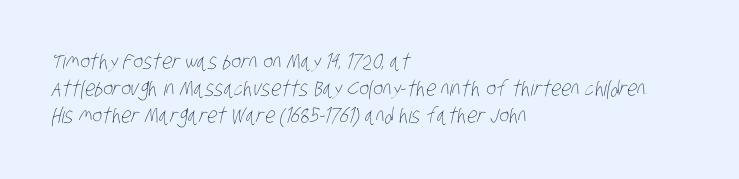
The image shows 21 px text type; set left-aligned, normal line spacing (1.29x), normal letter spacing, not underlined.
